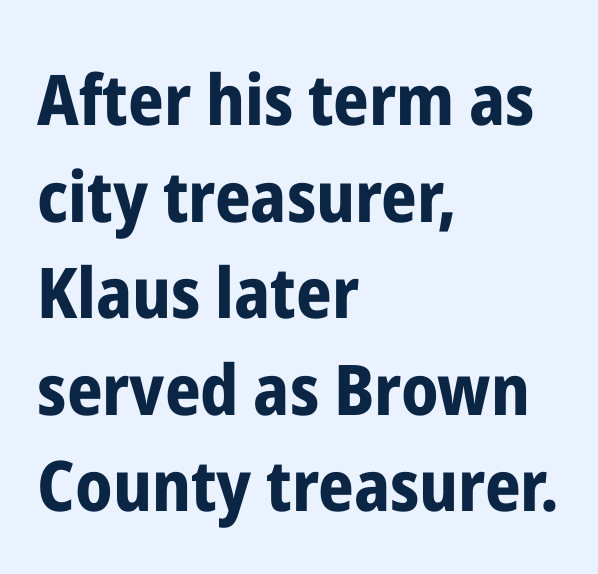
{"serif": "no", "italic": "no", "bold": "yes", "weight": "bold", "width": "condensed", "stroke_contrast": "low", "x_height": "medium", "monospaced": "no", "underline": "no", "align": "left", "line_spacing": "normal", "line_spacing_ratio": 1.38, "letter_spacing": "normal", "letter_spacing_em": 0.0, "glyph_px": 70}
